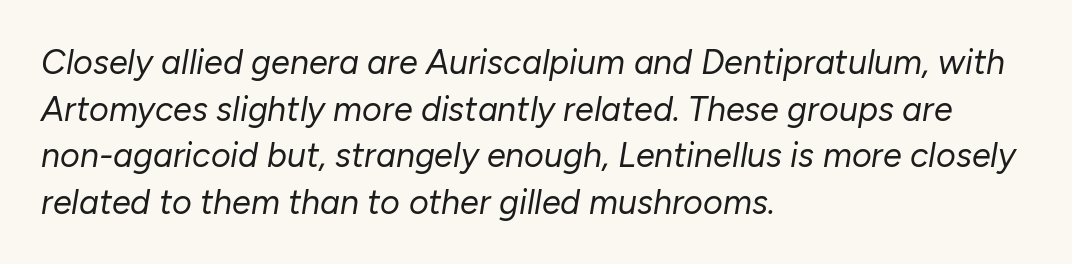
Q: Is the text bold? A: No.
Q: Is the text italic (slanted)? A: Yes, it leans right by about 10 degrees.
Q: Is the text underlined? A: No.
Q: How is the paragraph aligned? A: Left-aligned.
Q: Is the spacing between letters normal or unusually wide? A: Normal.
Q: Is the spacing between lines tight, normal or loose? A: Normal.
Q: Width (condensed, normal, or wide)? A: Normal.
Q: Stroke contrast? A: Low.
Q: x-height? A: Medium.
Q: Monospaced? A: No.
